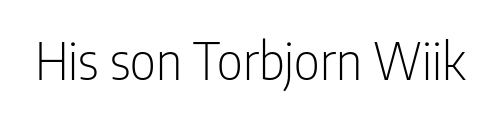
The image shows 51 px light, condensed sans-serif type, upright; set normal letter spacing, not underlined; low stroke contrast and a medium x-height.
